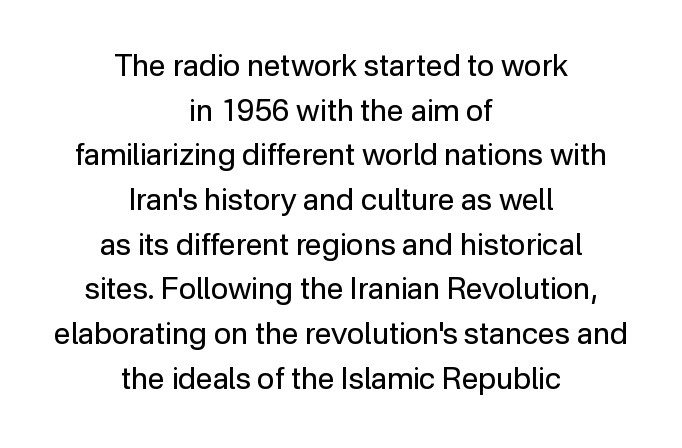
These lines are rendered in a variable-pitch font. Vertically, the passage feels balanced, rows spaced as you'd expect. Horizontal alignment here is central, giving a formal, balanced look. Each stroke keeps to a modest, everyday thickness or less. The designer went with a sans here, leaving each stem footless. Does extra space separate the letters? No, they use regular spacing.
